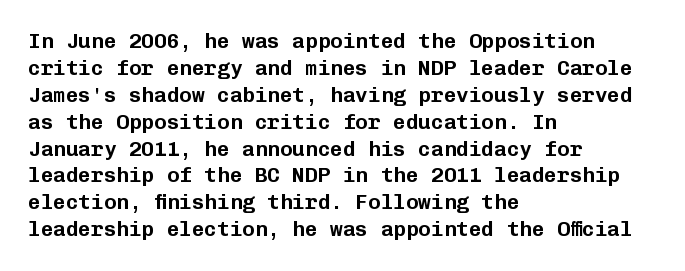
The image shows 21 px text type, upright; set left-aligned, normal line spacing (1.28x), normal letter spacing, not underlined.
